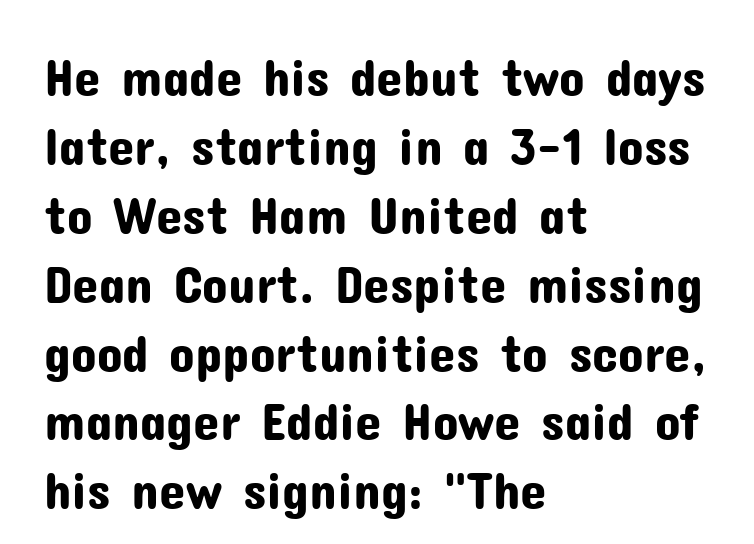
{"serif": "no", "italic": "no", "width": "normal", "stroke_contrast": "low", "x_height": "medium", "monospaced": "no", "underline": "no", "align": "left", "line_spacing": "normal", "line_spacing_ratio": 1.3, "letter_spacing": "normal", "letter_spacing_em": 0.0, "glyph_px": 53}
